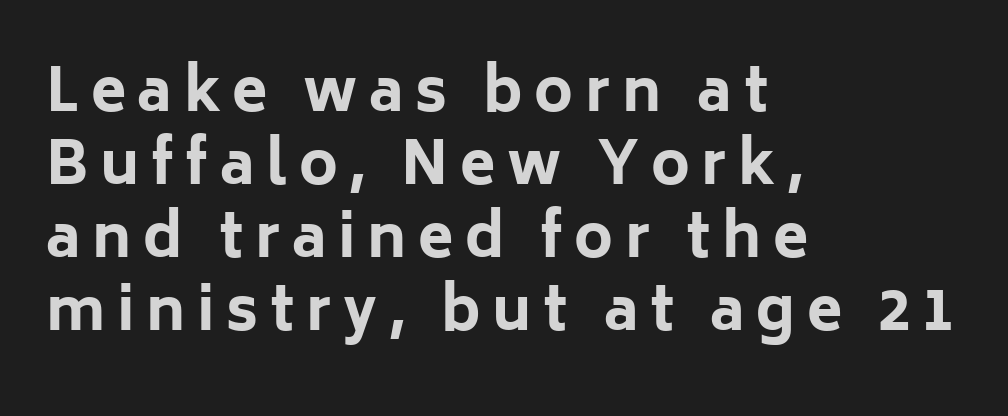
The image shows 58 px bold sans-serif type, upright; set left-aligned, normal line spacing (1.26x), unusually wide letter spacing (+0.2 em), not underlined; low stroke contrast and a medium x-height.
